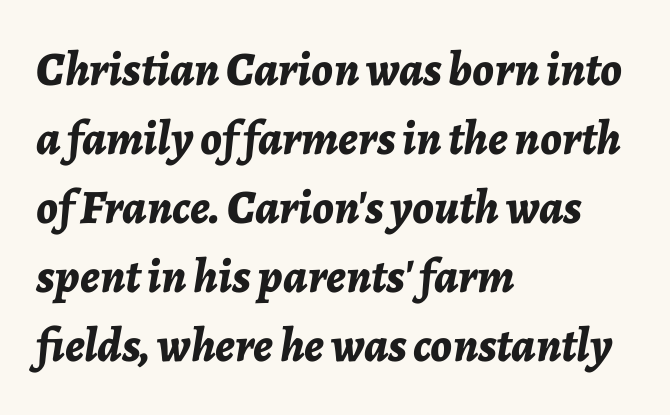
In terms of weight, the rendering is a true, heavy bold. This sample has the flowing, uneven cadence of proportional lettering. Notice how descenders clear the ascenders below comfortably — that's standard leading. Would a proofreader flag this as italicized? Yes. The area under the type is left untouched.
